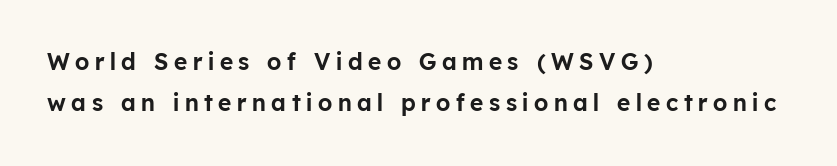
{"italic": "no", "underline": "no", "align": "left", "line_spacing_ratio": 1.8, "letter_spacing": "wide", "letter_spacing_em": 0.24, "glyph_px": 23}
